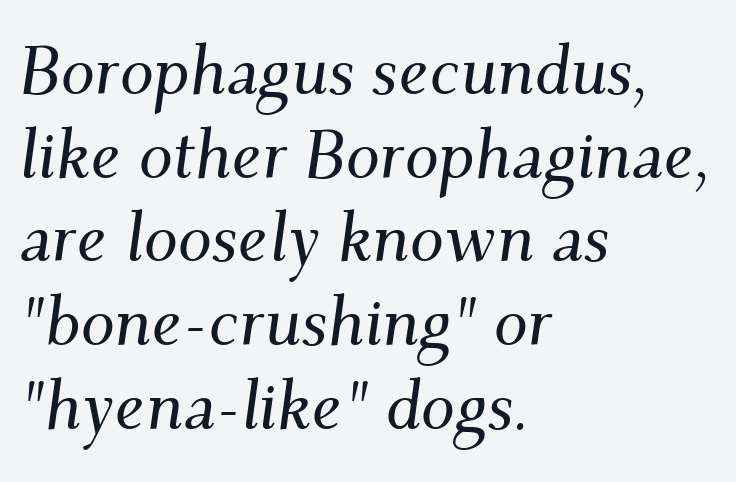
Short and long lines alike share a common starting point at left. The area under the type is left untouched. Look at the bottom of the vertical strokes: they flare into serifs here. The face used here is rendered with its standard letterfit.
